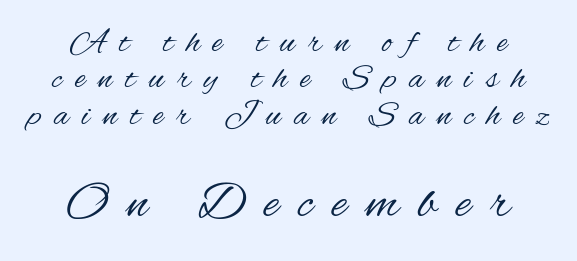
The leading is snug, giving the passage a crowded texture. No heavy texture on the line: the type isn't bold. The following chunk of copy outweighs the initial chunk in type size. What stands out about the letter spacing? Its width — letters are far apart.
